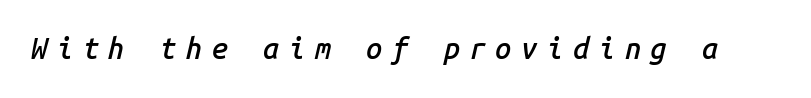
Q: Is the text bold? A: Semi-bold.
Q: Is the text italic (slanted)? A: Yes, it leans right by about 14 degrees.
Q: Is the text underlined? A: No.
Q: Is the spacing between letters normal or unusually wide? A: Unusually wide.
Q: Width (condensed, normal, or wide)? A: Normal.
Q: Stroke contrast? A: Low.
Q: x-height? A: Medium.
Q: Monospaced? A: Yes.
